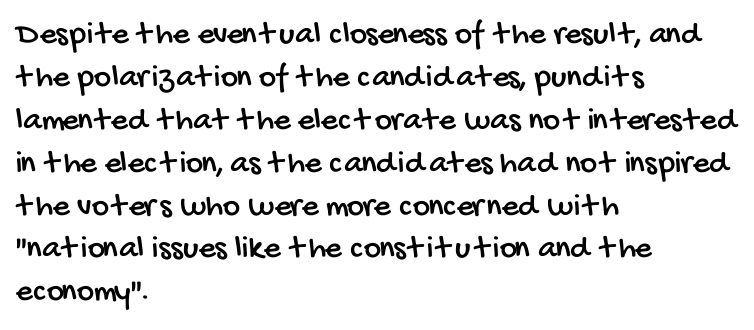
Q: Is the typeface a serif or a sans-serif typeface? A: Sans-serif.
Q: Is the text underlined? A: No.
Q: How is the paragraph aligned? A: Left-aligned.
Q: Is the spacing between letters normal or unusually wide? A: Normal.
Q: Is the spacing between lines tight, normal or loose? A: Normal.
Q: Width (condensed, normal, or wide)? A: Condensed.
Q: Stroke contrast? A: Low.
Q: x-height? A: Large.
Q: Monospaced? A: No.
